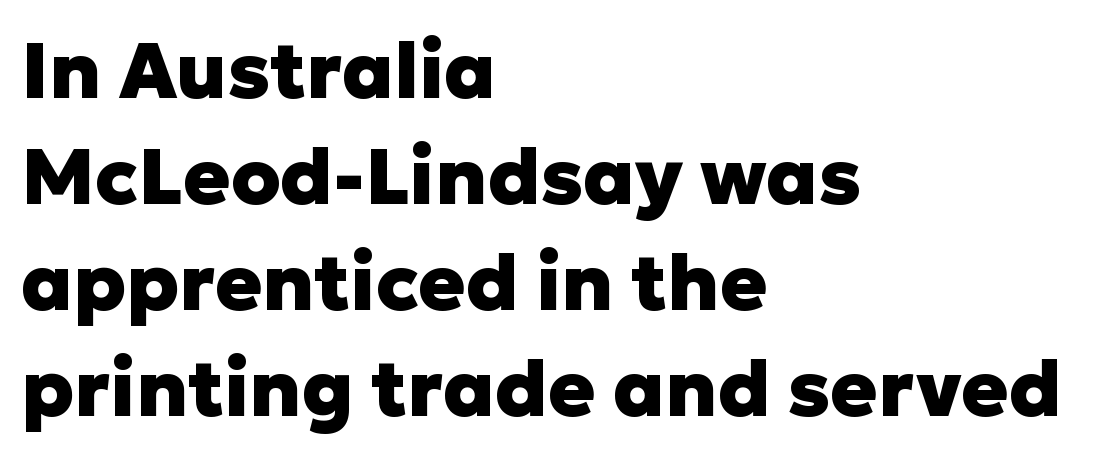
Q: Is the text bold? A: Yes.
Q: Is the text italic (slanted)? A: No, it is upright.
Q: Is the typeface a serif or a sans-serif typeface? A: Sans-serif.
Q: Is the text underlined? A: No.
Q: How is the paragraph aligned? A: Left-aligned.
Q: Is the spacing between letters normal or unusually wide? A: Normal.
Q: Is the spacing between lines tight, normal or loose? A: Normal.
Q: Width (condensed, normal, or wide)? A: Normal.
Q: Stroke contrast? A: Low.
Q: x-height? A: Medium.
Q: Monospaced? A: No.
